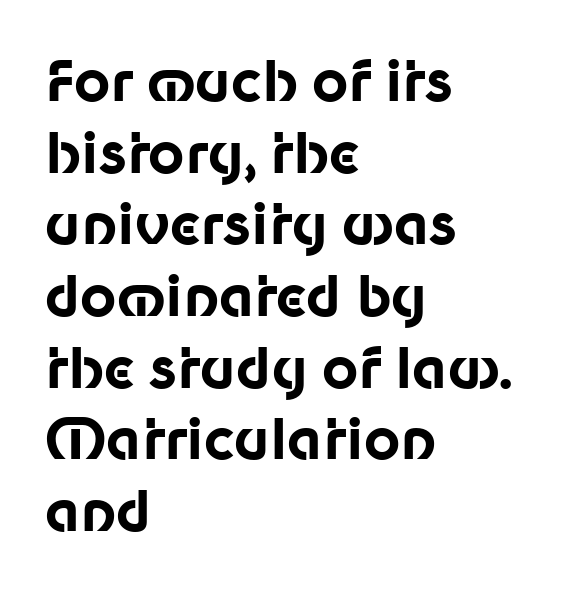
The image shows 56 px bold sans-serif type, upright; set left-aligned, normal line spacing (1.28x), normal letter spacing, not underlined; low stroke contrast and a medium x-height.
